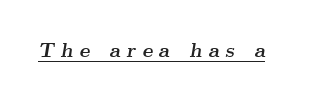
{"italic": "yes", "lean": "right", "slant_degrees": 9, "bold": "yes", "underline": "yes", "letter_spacing": "wide", "letter_spacing_em": 0.3, "glyph_px": 20}
